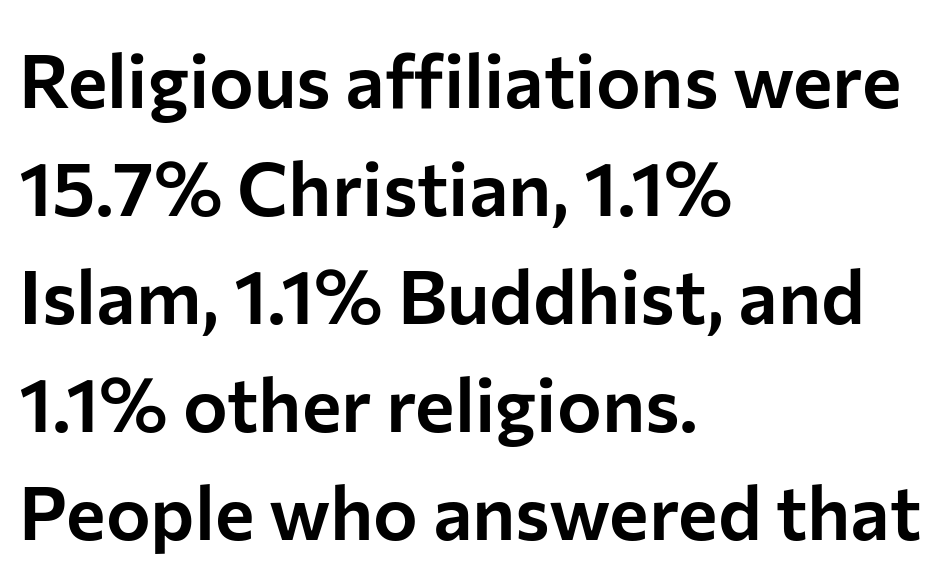
{"serif": "no", "italic": "no", "width": "normal", "stroke_contrast": "low", "x_height": "medium", "monospaced": "no", "underline": "no", "align": "left", "line_spacing": "normal", "line_spacing_ratio": 1.44, "letter_spacing": "normal", "letter_spacing_em": 0.0, "glyph_px": 75}
